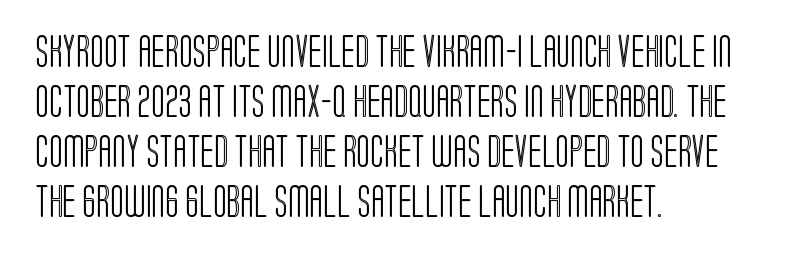
{"italic": "no", "width": "condensed", "x_height": "large", "monospaced": "no", "underline": "no", "align": "left", "line_spacing": "normal", "line_spacing_ratio": 1.56, "letter_spacing": "normal", "letter_spacing_em": 0.0, "glyph_px": 32}
